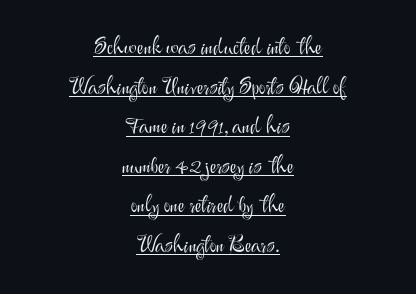
The image shows 23 px text type; set centered, line spacing 1.72x, normal letter spacing, underlined.
